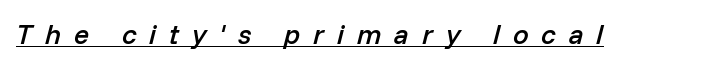
The image shows 28 px semibold type, italic (leaning right); set unusually wide letter spacing (+0.46 em), underlined; low stroke contrast and a medium x-height.
